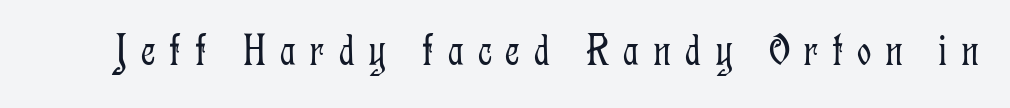
Q: Is the text bold? A: No.
Q: Is the text italic (slanted)? A: No, it is upright.
Q: Is the typeface a serif or a sans-serif typeface? A: Serif.
Q: Is the text underlined? A: No.
Q: Is the spacing between letters normal or unusually wide? A: Unusually wide.
Q: Width (condensed, normal, or wide)? A: Condensed.
Q: Stroke contrast? A: Low.
Q: x-height? A: Medium.
Q: Monospaced? A: No.
